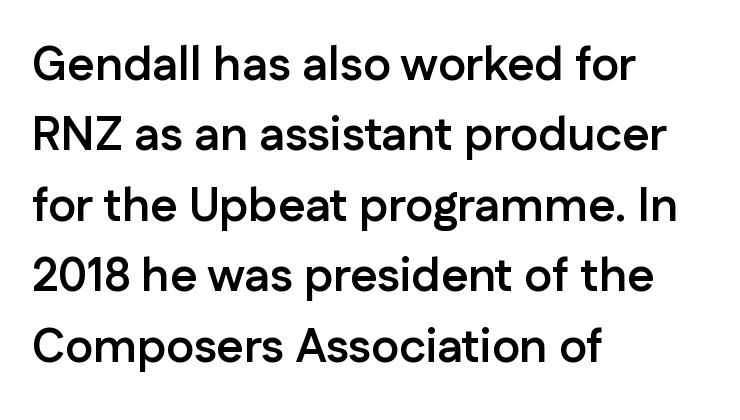
{"serif": "no", "italic": "no", "bold": "yes", "weight": "semibold", "width": "normal", "stroke_contrast": "low", "x_height": "medium", "monospaced": "no", "underline": "no", "align": "left", "line_spacing": "normal", "line_spacing_ratio": 1.5, "letter_spacing": "normal", "letter_spacing_em": 0.0, "glyph_px": 47}
